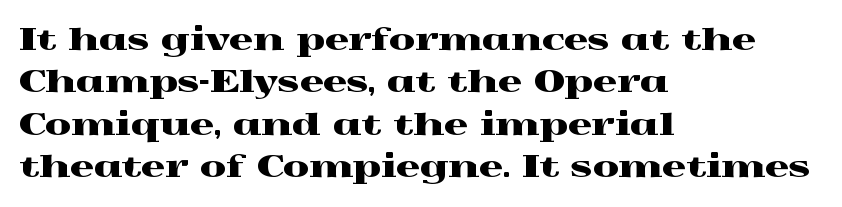
{"serif": "yes", "italic": "no", "width": "wide", "x_height": "medium", "monospaced": "no", "underline": "no", "align": "left", "line_spacing": "normal", "line_spacing_ratio": 1.41, "letter_spacing": "normal", "letter_spacing_em": 0.0, "glyph_px": 30}
